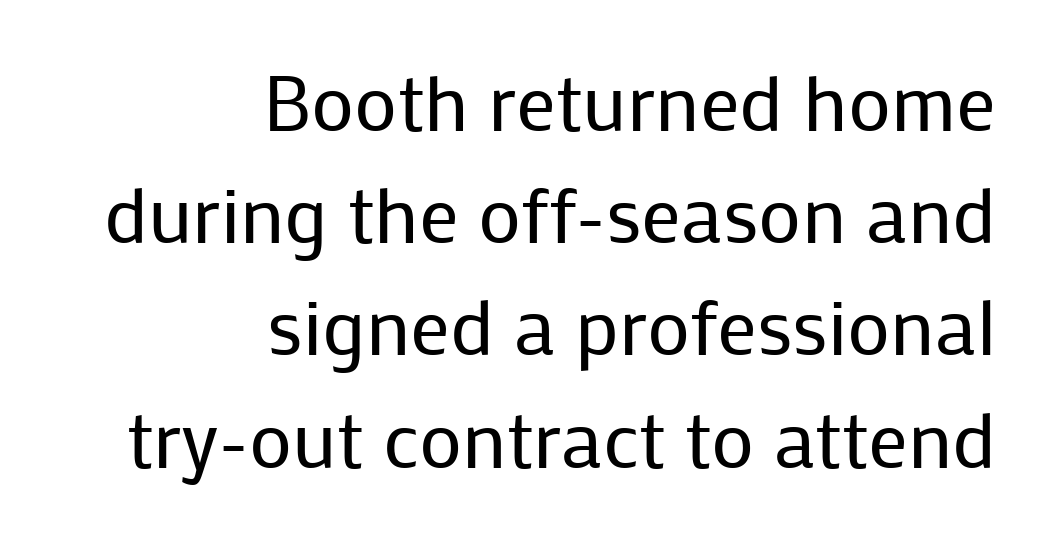
This sample uses a sans-serif face. The designer left line spacing at the default. Compared with typical body copy, the letter spacing here is the same. Do the letters lean? They stand straight. The face used here is proportionally spaced, like ordinary book or web type.
